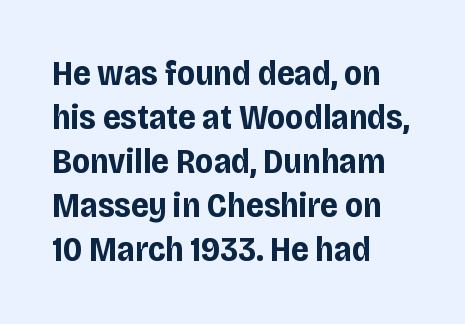
These lines keep a tight, regular rhythm from letter to letter. The baseline area is clear. The lines in this sample share a left origin and differ only in where they stop. Does the type have serifs? No, each stem ends abruptly.
